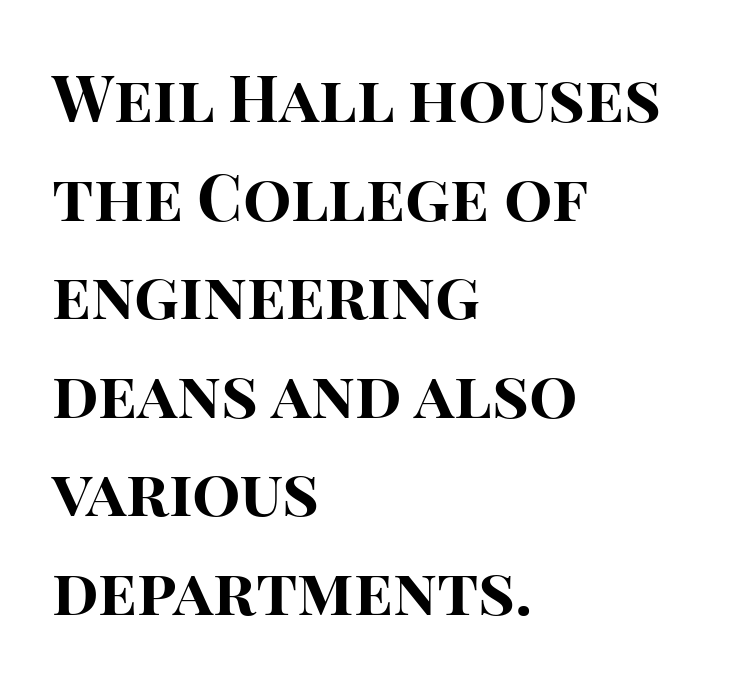
Q: Is the text bold? A: Yes.
Q: Is the text italic (slanted)? A: No, it is upright.
Q: Is the typeface a serif or a sans-serif typeface? A: Sans-serif.
Q: Is the text underlined? A: No.
Q: How is the paragraph aligned? A: Left-aligned.
Q: Is the spacing between letters normal or unusually wide? A: Normal.
Q: Is the spacing between lines tight, normal or loose? A: Normal.
Q: Width (condensed, normal, or wide)? A: Normal.
Q: Stroke contrast? A: High.
Q: x-height? A: Large.
Q: Monospaced? A: No.
